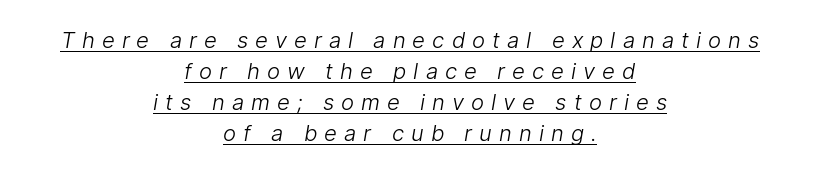
The image shows 22 px text type; set centered, normal line spacing (1.41x), unusually wide letter spacing (+0.32 em), underlined.
